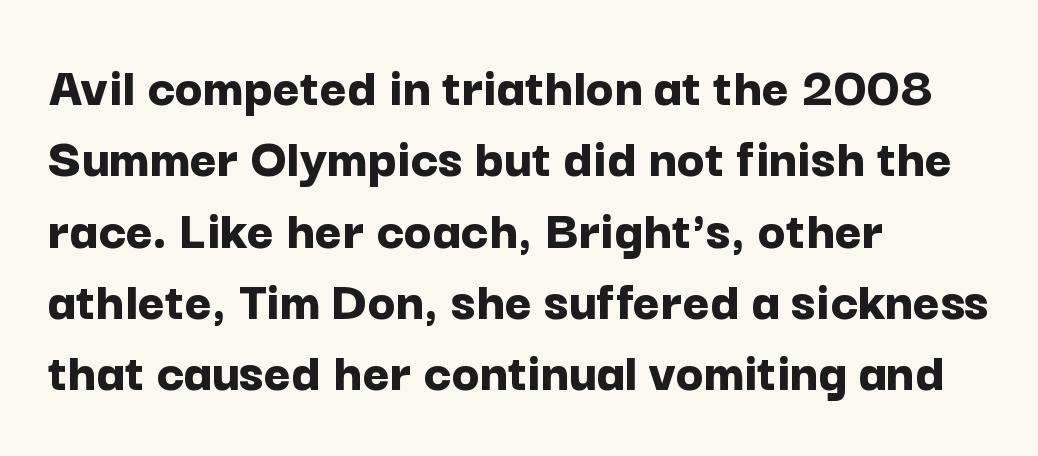
{"serif": "no", "italic": "no", "bold": "yes", "weight": "bold", "width": "normal", "stroke_contrast": "low", "x_height": "medium", "monospaced": "no", "underline": "no", "align": "left", "line_spacing_ratio": 1.23, "letter_spacing": "normal", "letter_spacing_em": 0.0, "glyph_px": 58}
